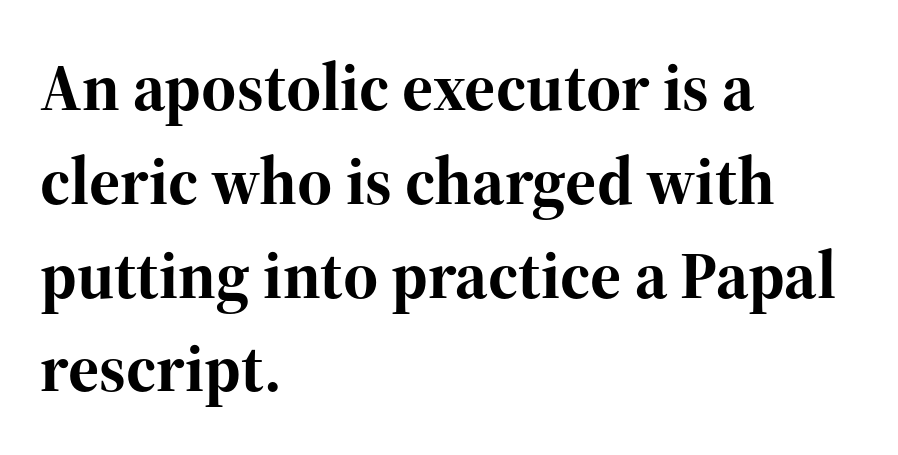
Q: Is the text bold? A: Yes.
Q: Is the text italic (slanted)? A: No, it is upright.
Q: Is the typeface a serif or a sans-serif typeface? A: Serif.
Q: Is the text underlined? A: No.
Q: How is the paragraph aligned? A: Left-aligned.
Q: Is the spacing between letters normal or unusually wide? A: Normal.
Q: Is the spacing between lines tight, normal or loose? A: Normal.
Q: Width (condensed, normal, or wide)? A: Normal.
Q: Stroke contrast? A: High.
Q: x-height? A: Medium.
Q: Monospaced? A: No.
